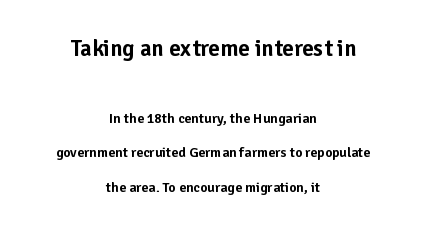
Visually, the top section dominates because its glyphs are scaled up. One glance says open: line gaps are wider than usual. Short and long lines alike share a common midpoint. Every character sits straight up, as roman type does. Default kerning and tracking; the words read as compact shapes.
